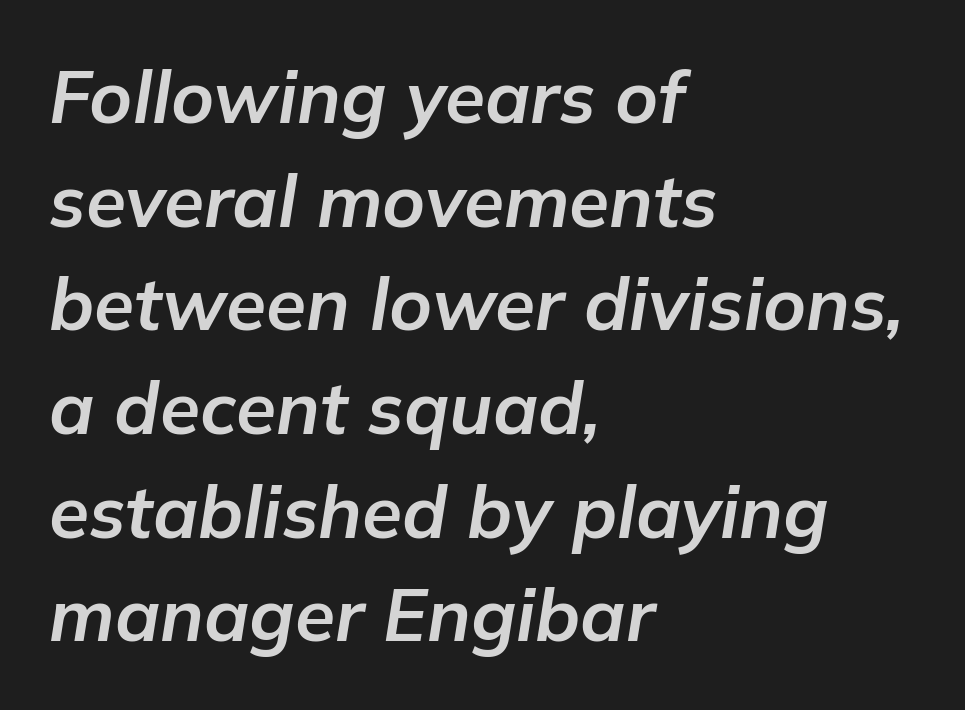
{"italic": "yes", "lean": "right", "slant_degrees": 9, "bold": "yes", "weight": "bold", "width": "normal", "stroke_contrast": "low", "x_height": "medium", "monospaced": "no", "underline": "no", "align": "left", "line_spacing": "normal", "line_spacing_ratio": 1.42, "letter_spacing": "normal", "letter_spacing_em": 0.0, "glyph_px": 73}
